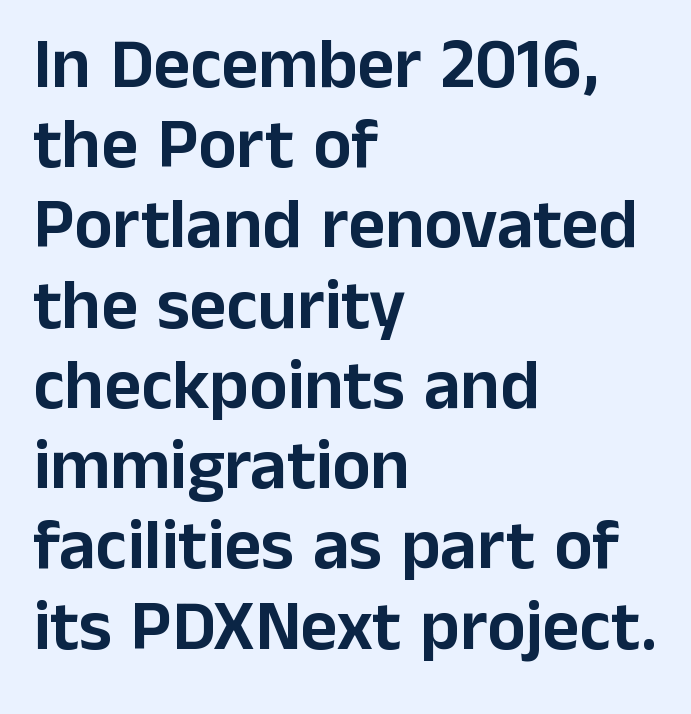
{"serif": "no", "italic": "no", "width": "normal", "stroke_contrast": "low", "x_height": "medium", "monospaced": "no", "underline": "no", "align": "left", "line_spacing": "tight", "line_spacing_ratio": 1.13, "letter_spacing": "normal", "letter_spacing_em": 0.0, "glyph_px": 71}
